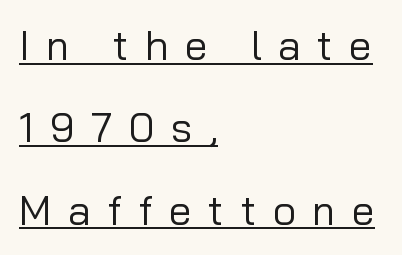
The image shows 41 px regular-weight sans-serif type, upright; set left-aligned, loose line spacing (2.01x), unusually wide letter spacing (+0.4 em), underlined; low stroke contrast and a medium x-height.
